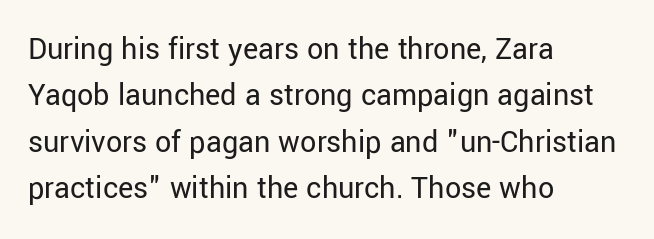
A student would call this left alignment; a typographer would say flush left, rag right. Lines of text with bare space underneath. The strokes are not fattened; the text isn't bold. Does extra space separate the letters? No, they use regular spacing. Does the lettering tilt? It doesn't — this is upright. The vertical gap from one line to the next is medium.
